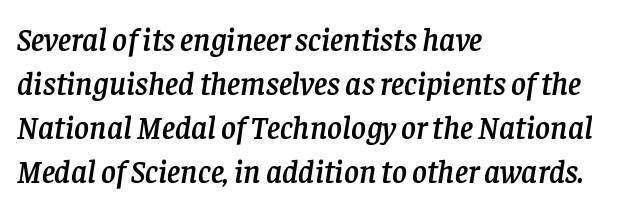
The image shows 32 px serif type, italic (leaning right); set left-aligned, normal line spacing (1.37x), normal letter spacing, not underlined; low stroke contrast and a large x-height.
